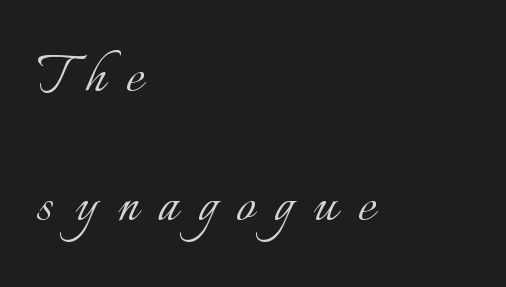
Horizontally, the lines are justified to the leading edge only. Compared with typical paragraphs, the rows here are farther apart. A bare baseline throughout the passage. Summary of weight: not heavy and not bold.
